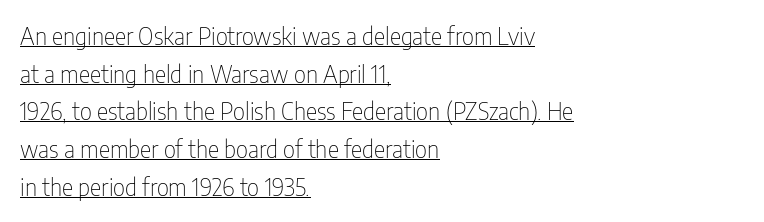
Q: Is the text bold? A: No.
Q: Is the text italic (slanted)? A: No, it is upright.
Q: Is the text underlined? A: Yes.
Q: How is the paragraph aligned? A: Left-aligned.
Q: Is the spacing between letters normal or unusually wide? A: Normal.
Q: Is the spacing between lines tight, normal or loose? A: Normal.
